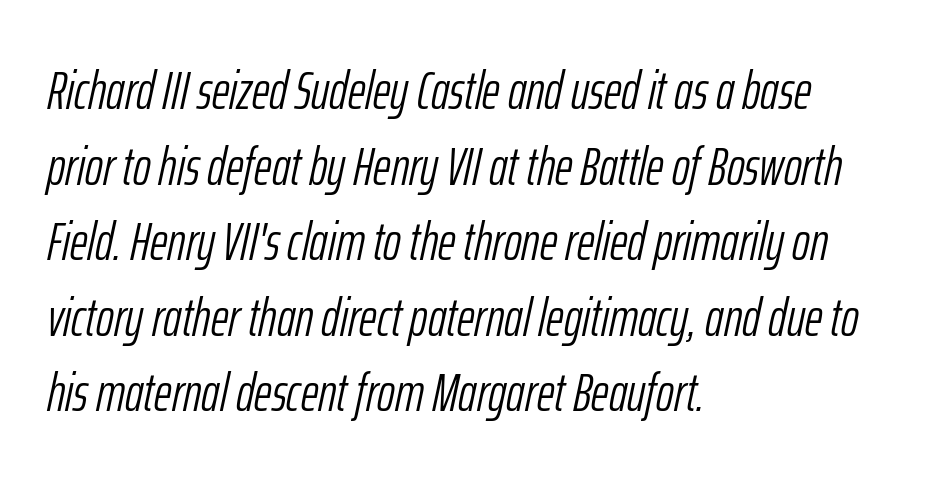
Q: Is the text bold? A: No.
Q: Is the text italic (slanted)? A: Yes, it leans right by about 12 degrees.
Q: Is the text underlined? A: No.
Q: How is the paragraph aligned? A: Left-aligned.
Q: Is the spacing between letters normal or unusually wide? A: Normal.
Q: Is the spacing between lines tight, normal or loose? A: Normal.
Q: Width (condensed, normal, or wide)? A: Condensed.
Q: Stroke contrast? A: Low.
Q: x-height? A: Medium.
Q: Monospaced? A: No.
